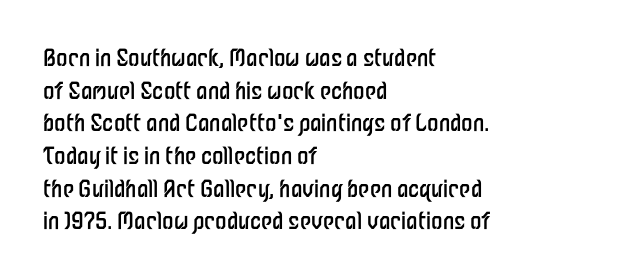
Q: Is the text bold? A: No.
Q: Is the text italic (slanted)? A: No, it is upright.
Q: Is the text underlined? A: No.
Q: How is the paragraph aligned? A: Left-aligned.
Q: Is the spacing between letters normal or unusually wide? A: Normal.
Q: Is the spacing between lines tight, normal or loose? A: Normal.
